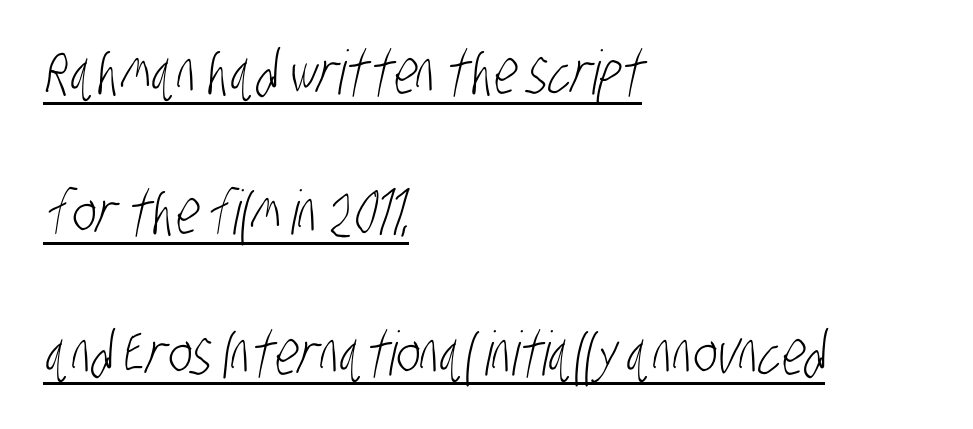
{"serif": "no", "bold": "no", "weight": "light", "width": "condensed", "stroke_contrast": "low", "x_height": "large", "monospaced": "no", "underline": "yes", "align": "left", "line_spacing": "loose", "line_spacing_ratio": 2.3, "letter_spacing": "normal", "letter_spacing_em": 0.0, "glyph_px": 61}
